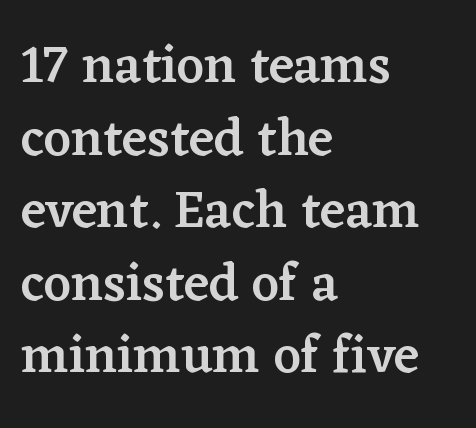
All the whitespace from short lines collects on the right. The face used here is proportionally spaced, like ordinary book or web type. The lettering holds an erect, upright posture throughout. The zone under the glyphs is completely vacant. In terms of leading, this rendering sits right in the middle.
